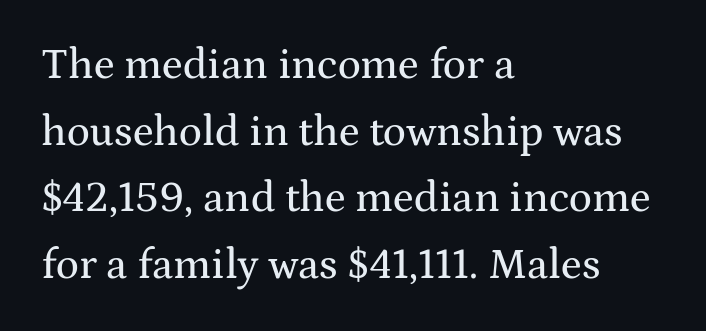
The rag falls on the right side of this text block. Leading: standard. Default kerning and tracking; the words read as compact shapes. The letters advance in unequal steps, a hallmark of proportional type. Glance below the letters and you will spot only blank space. To sum up the face: it has serifs.
